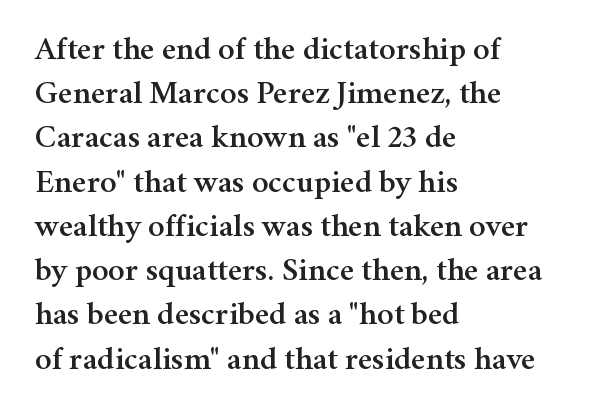
Q: Is the text italic (slanted)? A: No, it is upright.
Q: Is the typeface a serif or a sans-serif typeface? A: Serif.
Q: Is the text underlined? A: No.
Q: How is the paragraph aligned? A: Left-aligned.
Q: Is the spacing between letters normal or unusually wide? A: Normal.
Q: Is the spacing between lines tight, normal or loose? A: Normal.
Q: Width (condensed, normal, or wide)? A: Normal.
Q: Stroke contrast? A: Medium.
Q: x-height? A: Medium.
Q: Monospaced? A: No.
